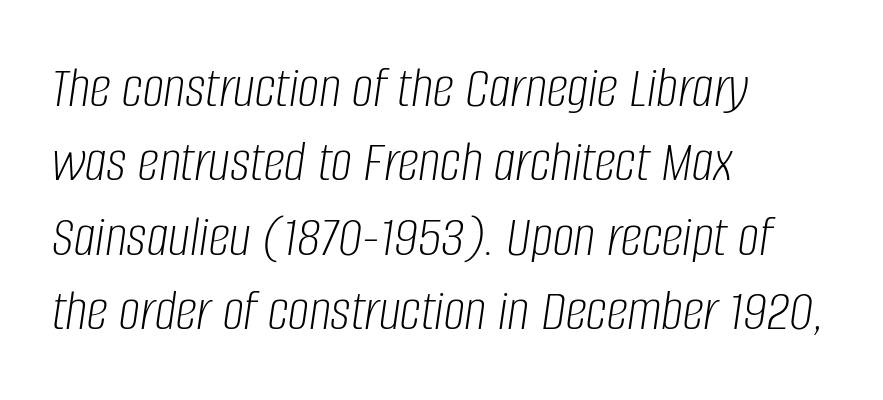
{"italic": "yes", "lean": "right", "slant_degrees": 8, "bold": "no", "weight": "light", "width": "condensed", "stroke_contrast": "low", "x_height": "large", "monospaced": "no", "underline": "no", "align": "left", "line_spacing_ratio": 1.24, "letter_spacing": "normal", "letter_spacing_em": 0.0, "glyph_px": 60}
